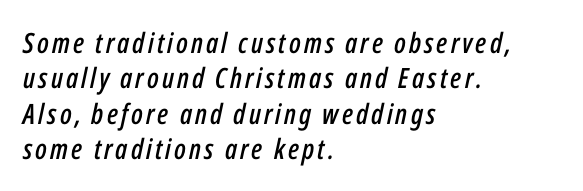
Q: Is the text italic (slanted)? A: Yes, it leans right by about 12 degrees.
Q: Is the text underlined? A: No.
Q: How is the paragraph aligned? A: Left-aligned.
Q: Is the spacing between lines tight, normal or loose? A: Normal.
Q: Width (condensed, normal, or wide)? A: Condensed.
Q: Stroke contrast? A: Low.
Q: x-height? A: Medium.
Q: Monospaced? A: No.
